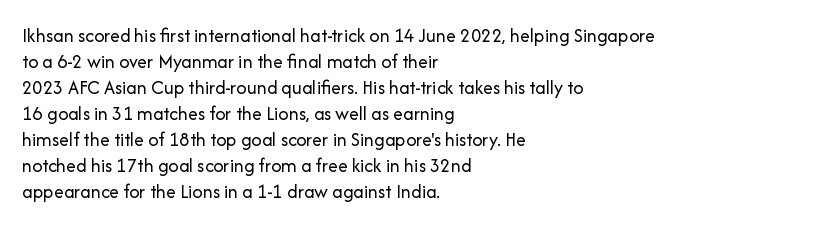
Q: Is the text bold? A: No.
Q: Is the text italic (slanted)? A: No, it is upright.
Q: Is the text underlined? A: No.
Q: How is the paragraph aligned? A: Left-aligned.
Q: Is the spacing between letters normal or unusually wide? A: Normal.
Q: Is the spacing between lines tight, normal or loose? A: Normal.
